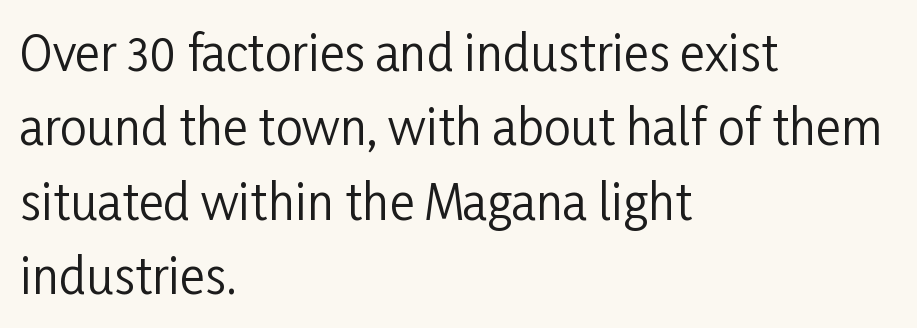
{"serif": "no", "italic": "no", "bold": "no", "weight": "regular", "width": "condensed", "stroke_contrast": "low", "x_height": "medium", "monospaced": "no", "underline": "no", "align": "left", "line_spacing": "normal", "line_spacing_ratio": 1.55, "letter_spacing": "normal", "letter_spacing_em": 0.0, "glyph_px": 48}
